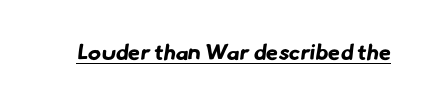
{"bold": "yes", "underline": "yes", "letter_spacing": "normal", "letter_spacing_em": 0.0, "glyph_px": 22}
